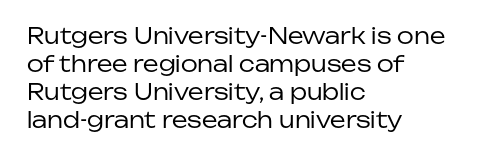
{"italic": "no", "bold": "no", "underline": "no", "align": "left", "line_spacing": "normal", "line_spacing_ratio": 1.28, "letter_spacing": "normal", "letter_spacing_em": 0.0, "glyph_px": 22}
